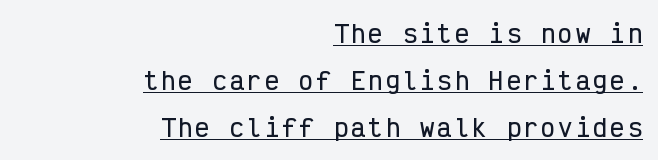
The image shows 24 px text type, upright; set right-aligned, loose line spacing (1.96x), underlined.
